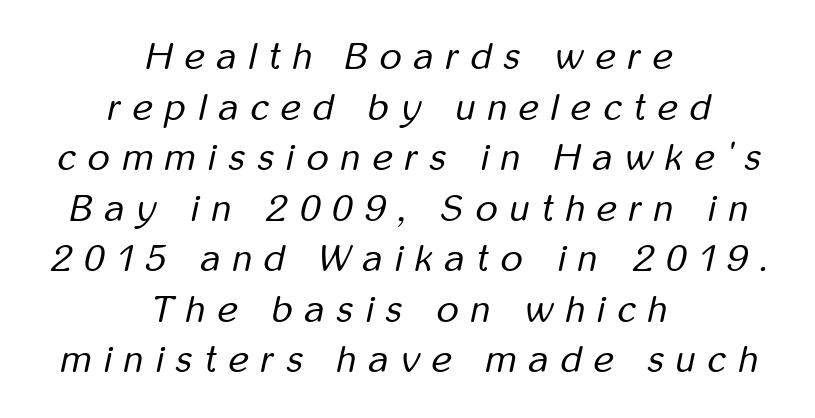
Typeset on center — no edge is straight. Italic: yes, the glyphs are oblique. The lines sit at an ordinary, default distance from one another. Do the characters align in a grid? No, the font is proportional. Bold? No — there's no thickening of the strokes.
